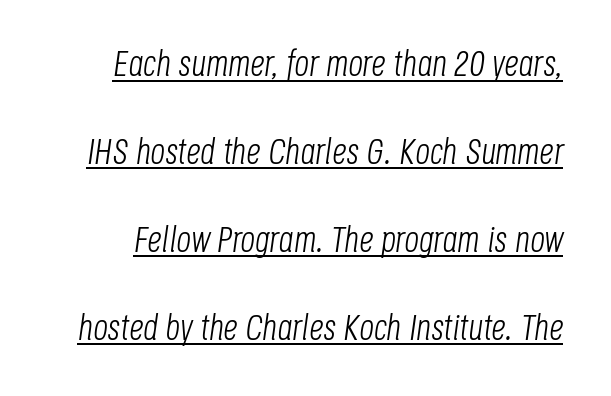
The image shows 36 px light, condensed type, italic (leaning right); set loose line spacing (2.44x), normal letter spacing, underlined; low stroke contrast and a large x-height.
